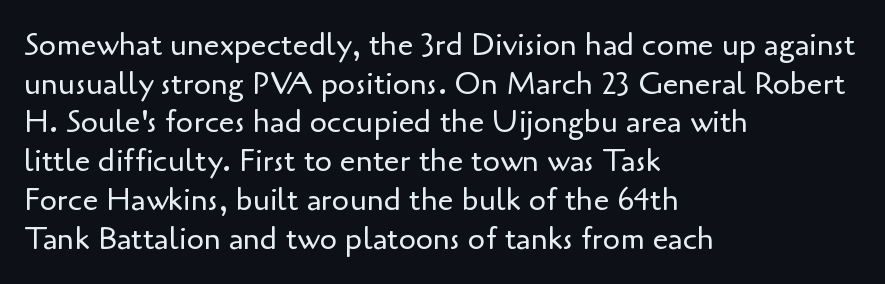
{"serif": "no", "italic": "no", "bold": "no", "weight": "regular", "width": "normal", "stroke_contrast": "low", "x_height": "small", "monospaced": "no", "underline": "no", "align": "left", "line_spacing": "normal", "line_spacing_ratio": 1.25, "letter_spacing": "normal", "letter_spacing_em": 0.0, "glyph_px": 31}
